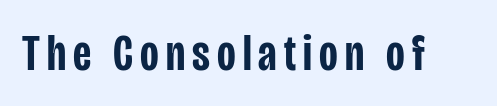
Serif or sans? Sans — the stroke terminals are bare. The space directly below the letters is spotless. The sample has been set in demibold, a notch under bold. The rendering uses natural spacing where letterforms have individual widths.
